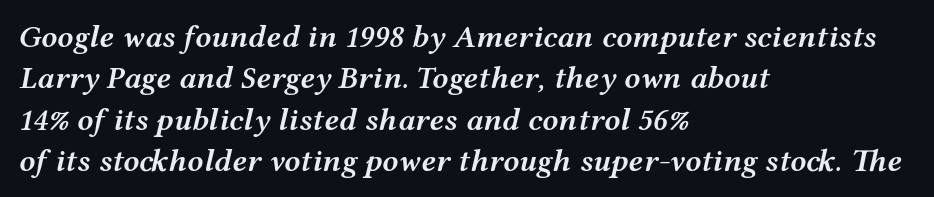
Regular leading. The baseline area is clear. Line beginnings align vertically; line endings do not. When letters slant like this, we call the style italic.
